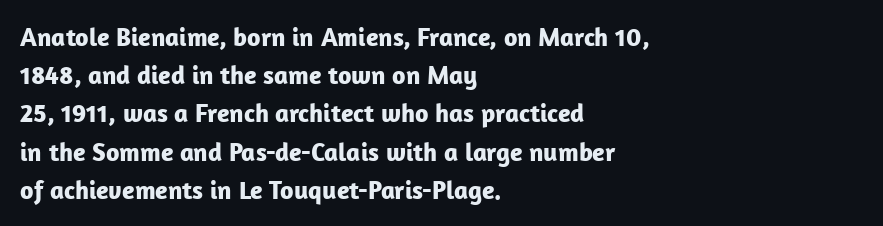
{"italic": "no", "bold": "yes", "underline": "no", "align": "left", "line_spacing": "normal", "line_spacing_ratio": 1.47, "letter_spacing": "normal", "letter_spacing_em": 0.0, "glyph_px": 26}
